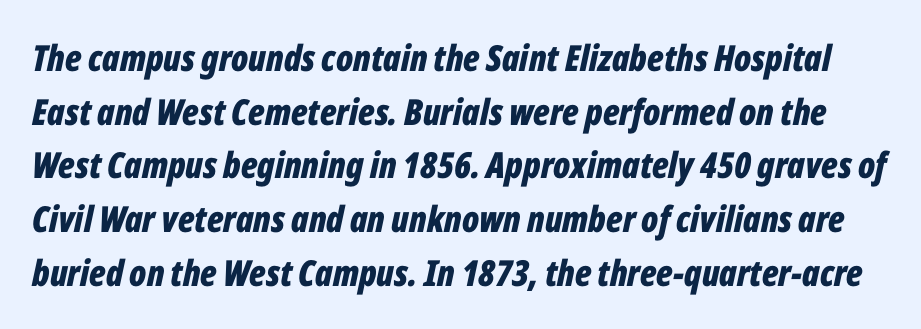
{"italic": "yes", "lean": "right", "slant_degrees": 12, "bold": "yes", "weight": "bold", "width": "condensed", "stroke_contrast": "low", "x_height": "medium", "monospaced": "no", "underline": "no", "line_spacing": "normal", "line_spacing_ratio": 1.49, "letter_spacing": "normal", "letter_spacing_em": 0.0, "glyph_px": 36}
